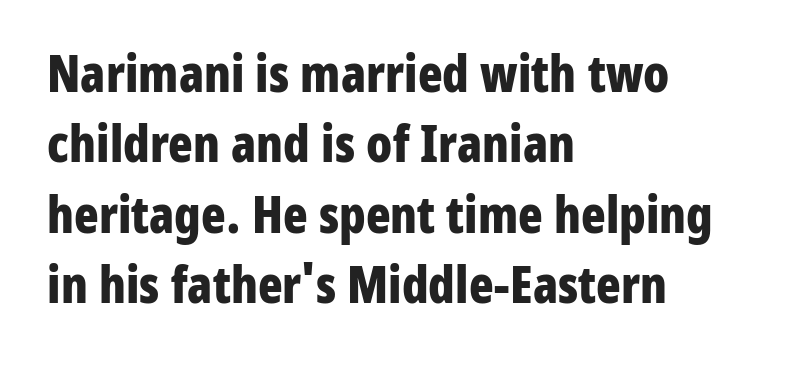
This is roman type, the default non-slanted kind. Any mark beneath the type? The region is blank. Is this a fixed-width face? No — the glyphs have proportional, varying widths. Tracking value appears to be zero — textbook default spacing.
